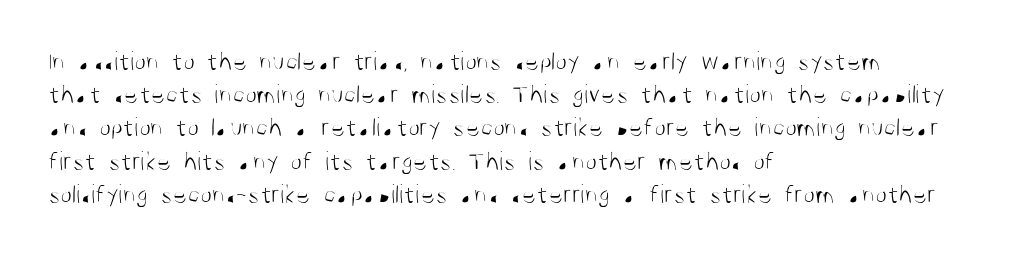
The image shows 27 px text type, upright; set left-aligned, line spacing 1.23x, normal letter spacing, not underlined.
